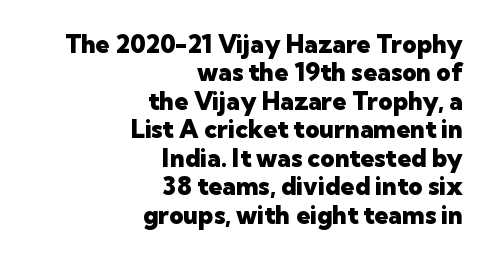
Q: Is the text bold? A: Yes.
Q: Is the text italic (slanted)? A: No, it is upright.
Q: Is the text underlined? A: No.
Q: How is the paragraph aligned? A: Right-aligned.
Q: Is the spacing between letters normal or unusually wide? A: Normal.
Q: Is the spacing between lines tight, normal or loose? A: Tight.
